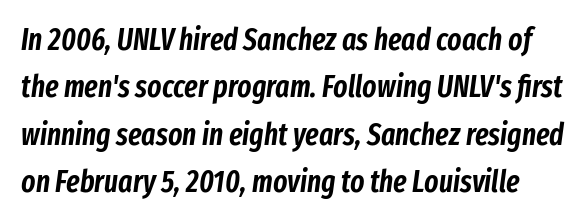
Q: Is the text italic (slanted)? A: Yes, it leans right by about 8 degrees.
Q: Is the text underlined? A: No.
Q: Is the spacing between letters normal or unusually wide? A: Normal.
Q: Is the spacing between lines tight, normal or loose? A: Normal.
Q: Width (condensed, normal, or wide)? A: Condensed.
Q: Stroke contrast? A: Low.
Q: x-height? A: Medium.
Q: Monospaced? A: No.
